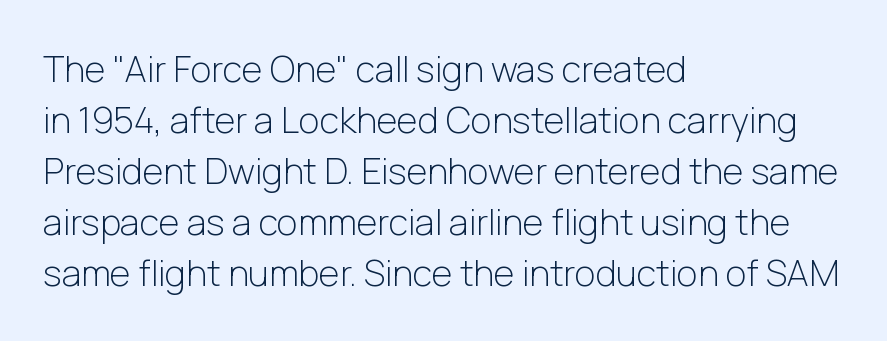
The font family rendered here belongs to the sans-serif group. The line-height multiplier appears to be the usual default. Tracking value appears to be zero — textbook default spacing. Character widths vary here, with narrow letters taking less room than wide ones. Every row of glyphs begins at an identical x-position on the left.
